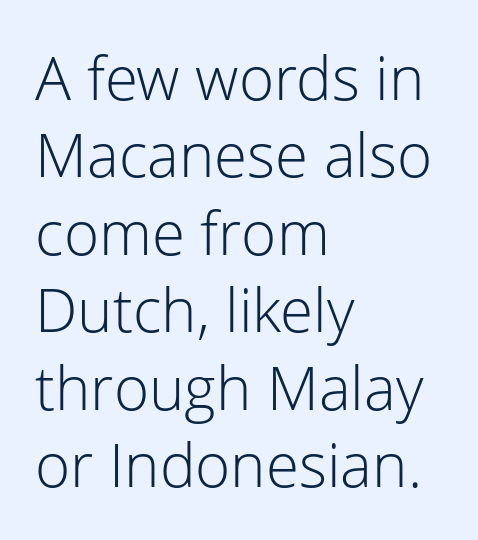
{"serif": "no", "italic": "no", "bold": "no", "weight": "light", "width": "normal", "stroke_contrast": "low", "x_height": "medium", "monospaced": "no", "underline": "no", "align": "left", "line_spacing": "normal", "line_spacing_ratio": 1.29, "letter_spacing": "normal", "letter_spacing_em": 0.0, "glyph_px": 60}
